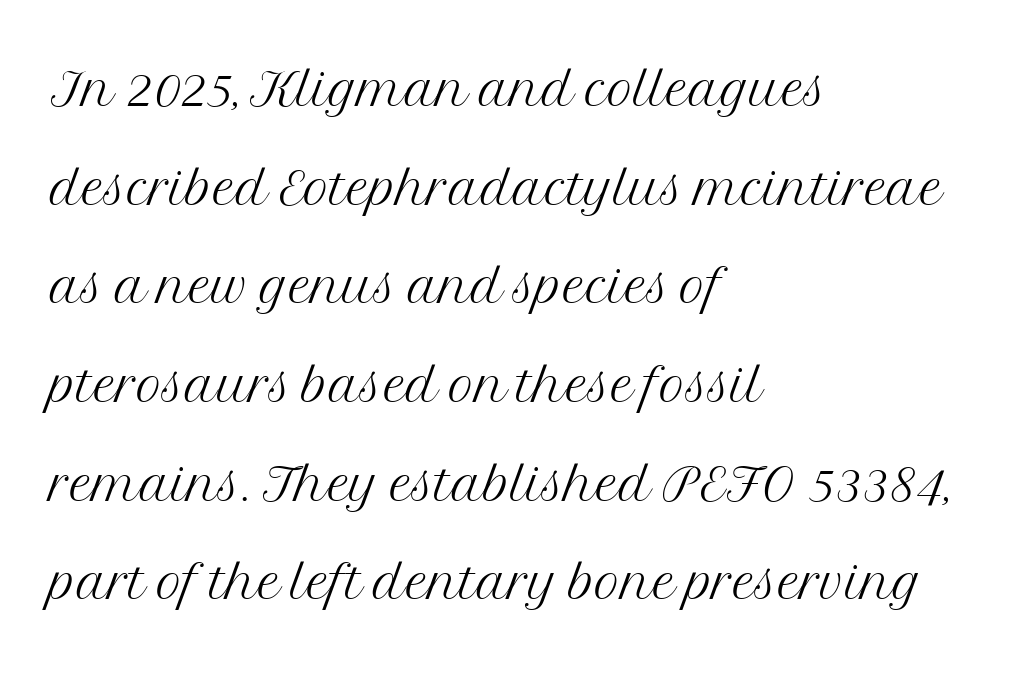
Q: Is the text bold? A: No.
Q: Is the text italic (slanted)? A: Yes.
Q: Is the typeface a serif or a sans-serif typeface? A: Serif.
Q: Is the text underlined? A: No.
Q: How is the paragraph aligned? A: Left-aligned.
Q: Is the spacing between letters normal or unusually wide? A: Normal.
Q: Is the spacing between lines tight, normal or loose? A: Normal.
Q: Width (condensed, normal, or wide)? A: Normal.
Q: Stroke contrast? A: Medium.
Q: x-height? A: Medium.
Q: Monospaced? A: No.
